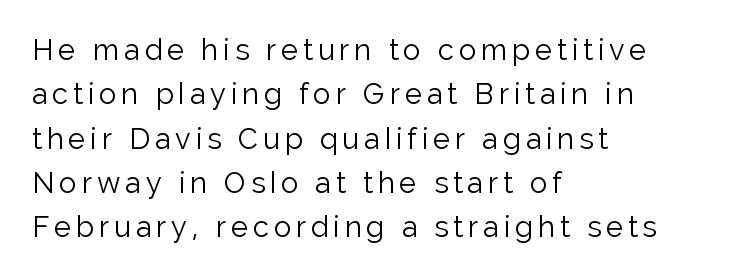
The image shows 29 px light sans-serif type, upright; set left-aligned, normal line spacing (1.53x), not underlined; low stroke contrast and a medium x-height.
